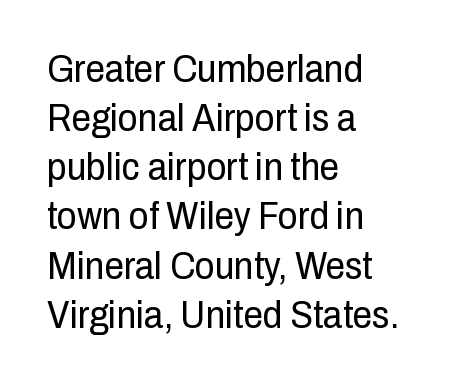
{"serif": "no", "italic": "no", "bold": "no", "weight": "regular", "width": "condensed", "stroke_contrast": "low", "x_height": "medium", "monospaced": "no", "underline": "no", "align": "left", "line_spacing": "normal", "line_spacing_ratio": 1.26, "letter_spacing": "normal", "letter_spacing_em": 0.0, "glyph_px": 39}
